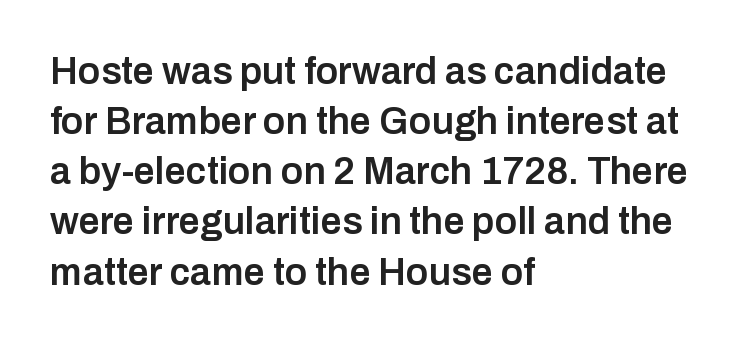
Compared with typical paragraphs, the rows here are spaced about the same. The string is rendered with underlining switched off. Between one letter and the next there's only the usual sliver of space. It's the straight-up-and-down kind of type. Heft: intermediate — a semibold.
